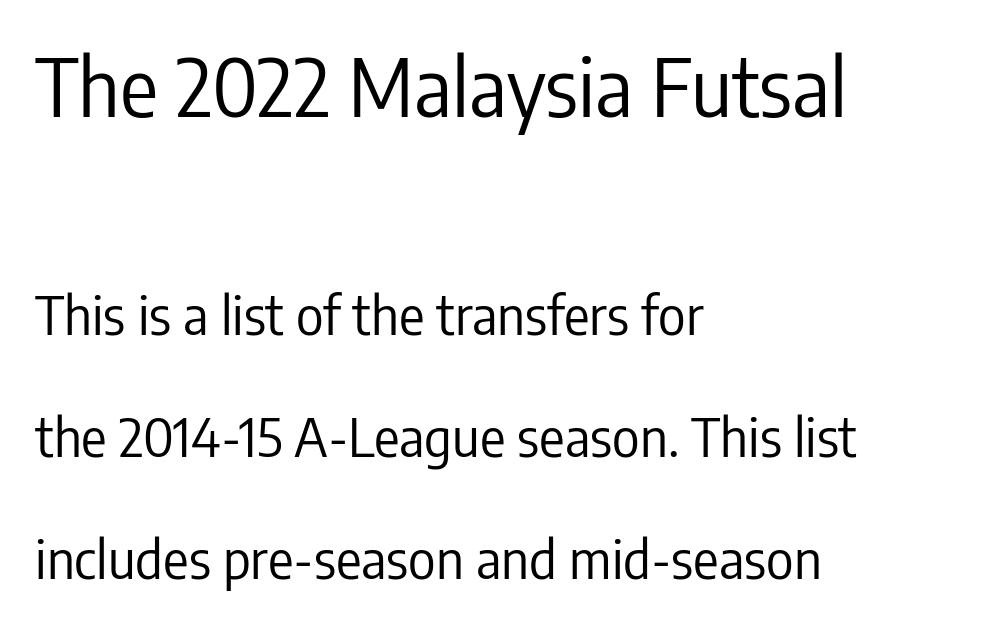
The image shows 79 px regular-weight, condensed sans-serif type, upright; set left-aligned, loose line spacing (2.3x), normal letter spacing, not underlined; the first (top) block is 1.49x larger; low stroke contrast and a medium x-height.
